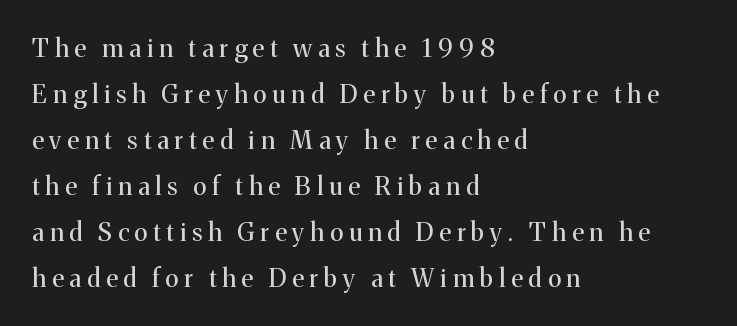
Q: Is the text bold? A: No.
Q: Is the text italic (slanted)? A: No, it is upright.
Q: Is the text underlined? A: No.
Q: How is the paragraph aligned? A: Left-aligned.
Q: Is the spacing between letters normal or unusually wide? A: Unusually wide.
